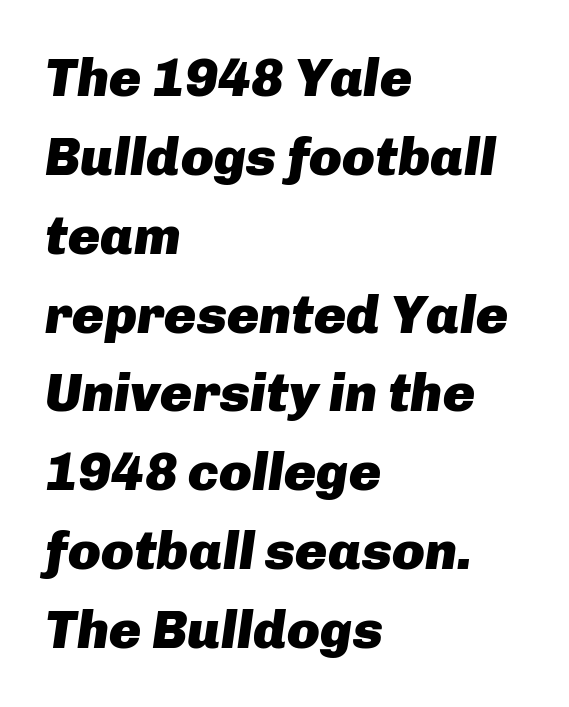
Q: Is the text bold? A: Yes.
Q: Is the text italic (slanted)? A: Yes, it leans right by about 8 degrees.
Q: Is the text underlined? A: No.
Q: How is the paragraph aligned? A: Left-aligned.
Q: Is the spacing between letters normal or unusually wide? A: Normal.
Q: Is the spacing between lines tight, normal or loose? A: Normal.
Q: Width (condensed, normal, or wide)? A: Normal.
Q: Stroke contrast? A: Low.
Q: x-height? A: Medium.
Q: Monospaced? A: No.
